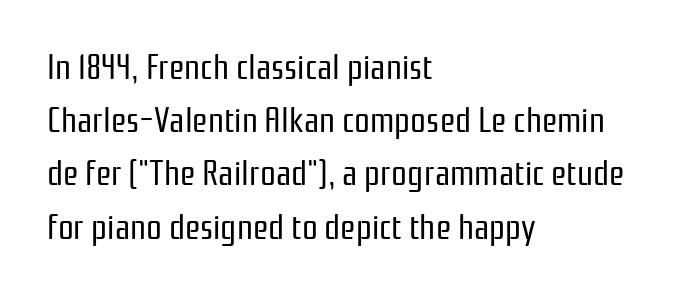
The image shows 35 px regular-weight, condensed sans-serif type, upright; set left-aligned, normal line spacing (1.52x), normal letter spacing, not underlined; low stroke contrast and a medium x-height.
